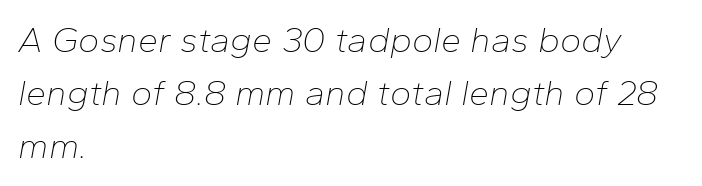
The tracking reads as untouched default to a designer's eye. Looking at the ascenders, they clearly lean. Each new line begins a customary step beneath the previous one. You could not count columns in this text — the font is proportionally spaced. The strip under each line holds only bare page. The paragraph shown leans on its left margin.
